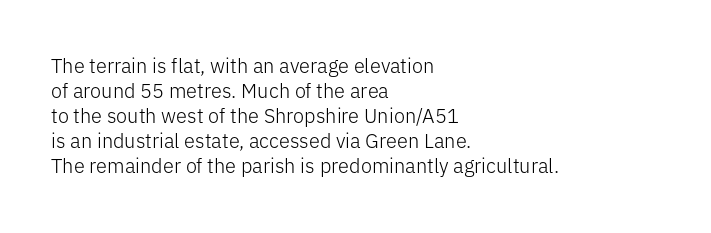
{"italic": "no", "bold": "no", "underline": "no", "align": "left", "line_spacing": "normal", "line_spacing_ratio": 1.25, "letter_spacing": "normal", "letter_spacing_em": 0.0, "glyph_px": 20}
